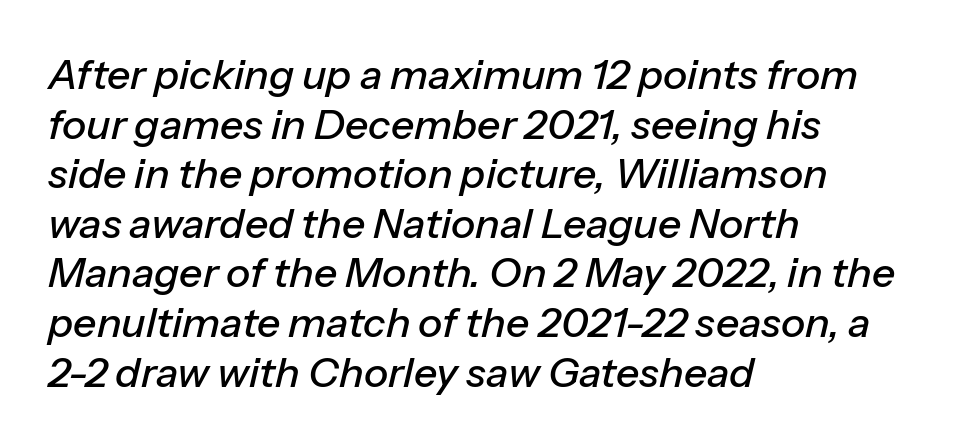
Q: Is the text italic (slanted)? A: Yes, it leans right by about 13 degrees.
Q: Is the text underlined? A: No.
Q: How is the paragraph aligned? A: Left-aligned.
Q: Is the spacing between letters normal or unusually wide? A: Normal.
Q: Width (condensed, normal, or wide)? A: Normal.
Q: Stroke contrast? A: Low.
Q: x-height? A: Medium.
Q: Monospaced? A: No.
